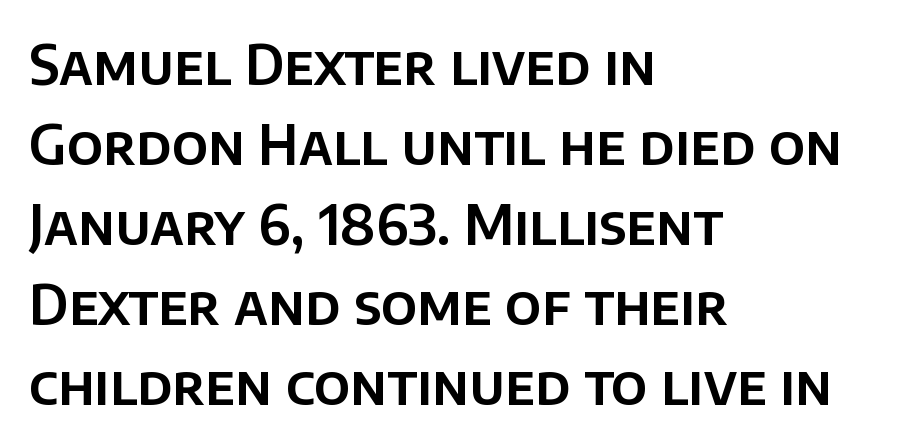
The image shows 54 px sans-serif type, upright; set left-aligned, normal line spacing (1.48x), normal letter spacing, not underlined; low stroke contrast and a large x-height.
